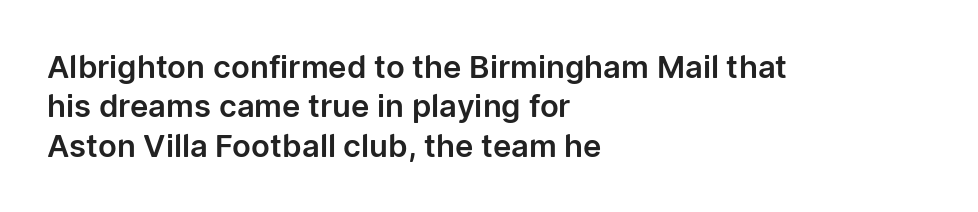
{"serif": "no", "italic": "no", "width": "normal", "stroke_contrast": "low", "x_height": "medium", "monospaced": "no", "underline": "no", "align": "left", "line_spacing": "normal", "line_spacing_ratio": 1.27, "letter_spacing": "normal", "letter_spacing_em": 0.0, "glyph_px": 31}
